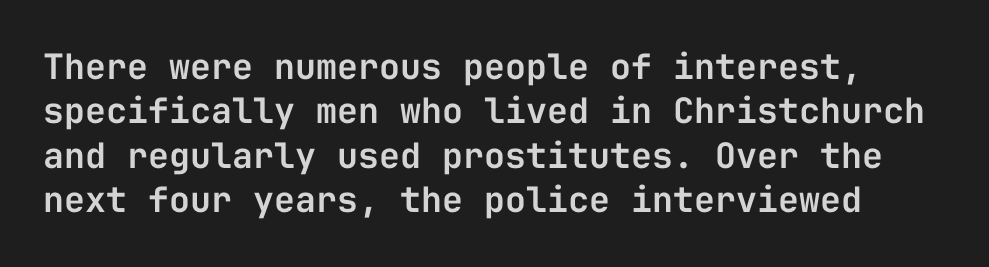
Q: Is the text italic (slanted)? A: No, it is upright.
Q: Is the typeface a serif or a sans-serif typeface? A: Sans-serif.
Q: Is the text underlined? A: No.
Q: Is the spacing between letters normal or unusually wide? A: Normal.
Q: Is the spacing between lines tight, normal or loose? A: Normal.
Q: Width (condensed, normal, or wide)? A: Normal.
Q: Stroke contrast? A: Low.
Q: x-height? A: Medium.
Q: Monospaced? A: Yes.
